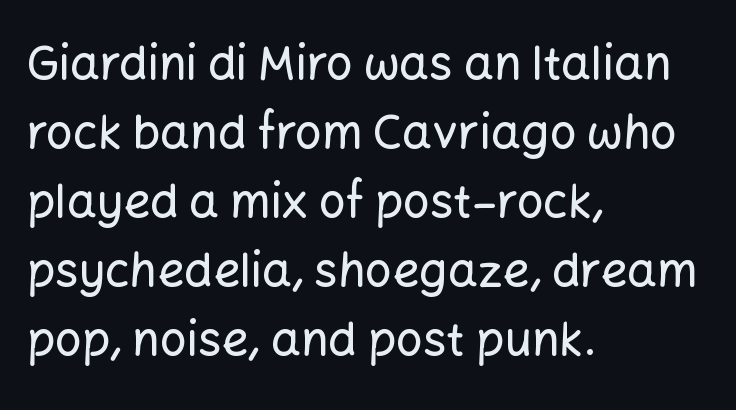
{"serif": "no", "italic": "no", "width": "normal", "stroke_contrast": "low", "x_height": "medium", "monospaced": "no", "underline": "no", "align": "left", "line_spacing": "normal", "line_spacing_ratio": 1.47, "letter_spacing": "normal", "letter_spacing_em": 0.0, "glyph_px": 47}
